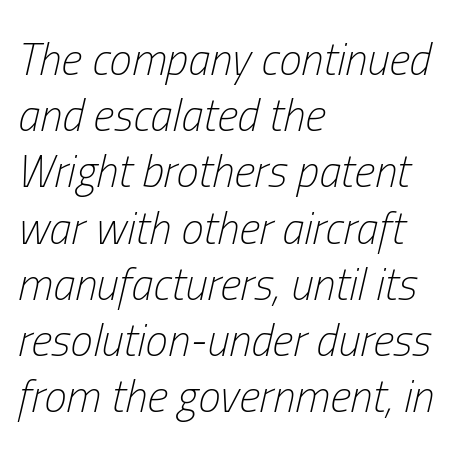
When letters slant like this, we call the style italic. Note the varied advance widths — an 'i' is clearly narrower than an 'm'. No letter is thick-stroked: the sample isn't bold. What's the leading like? Ordinary, nothing unusual.
